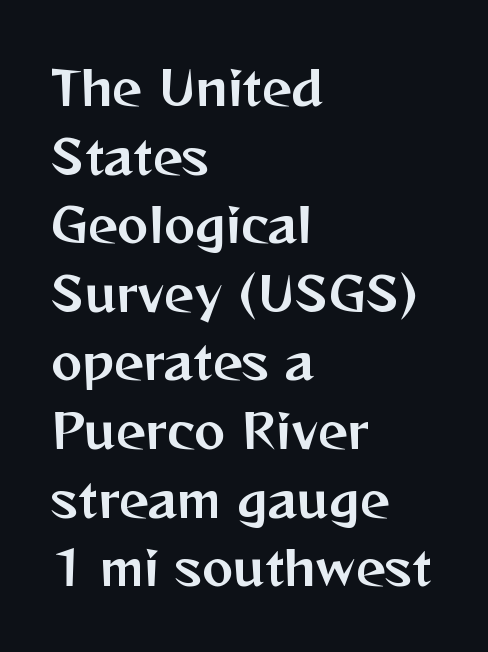
Q: Is the text italic (slanted)? A: No, it is upright.
Q: Is the typeface a serif or a sans-serif typeface? A: Sans-serif.
Q: Is the text underlined? A: No.
Q: How is the paragraph aligned? A: Left-aligned.
Q: Is the spacing between letters normal or unusually wide? A: Normal.
Q: Is the spacing between lines tight, normal or loose? A: Normal.
Q: Width (condensed, normal, or wide)? A: Normal.
Q: Stroke contrast? A: Medium.
Q: x-height? A: Medium.
Q: Monospaced? A: No.
